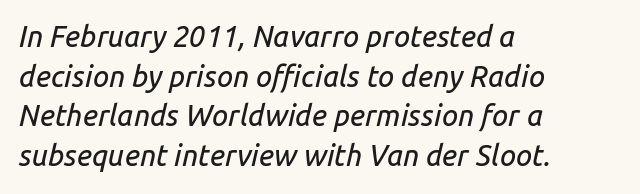
Q: Is the text italic (slanted)? A: Yes, it leans right by about 14 degrees.
Q: Is the text underlined? A: No.
Q: How is the paragraph aligned? A: Left-aligned.
Q: Is the spacing between letters normal or unusually wide? A: Normal.
Q: Is the spacing between lines tight, normal or loose? A: Normal.
Q: Width (condensed, normal, or wide)? A: Normal.
Q: Stroke contrast? A: Low.
Q: x-height? A: Medium.
Q: Monospaced? A: No.
